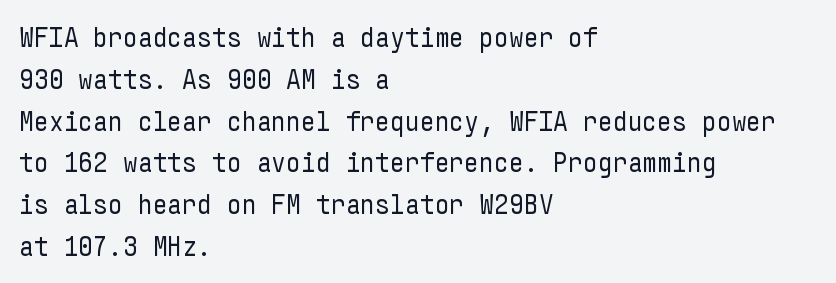
The image shows 29 px regular-weight, condensed sans-serif type, upright; set left-aligned, normal line spacing (1.44x), normal letter spacing, not underlined; low stroke contrast and a medium x-height.
